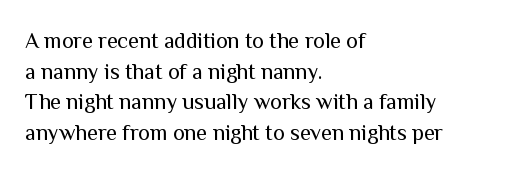
{"italic": "no", "bold": "no", "underline": "no", "align": "left", "line_spacing": "normal", "line_spacing_ratio": 1.39, "letter_spacing": "normal", "letter_spacing_em": 0.0, "glyph_px": 22}
